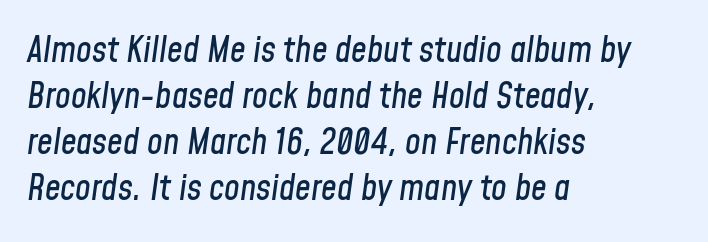
Q: Is the text italic (slanted)? A: Yes, it leans right by about 8 degrees.
Q: Is the text underlined? A: No.
Q: How is the paragraph aligned? A: Left-aligned.
Q: Is the spacing between letters normal or unusually wide? A: Normal.
Q: Is the spacing between lines tight, normal or loose? A: Normal.
Q: Width (condensed, normal, or wide)? A: Condensed.
Q: Stroke contrast? A: Low.
Q: x-height? A: Medium.
Q: Monospaced? A: No.
